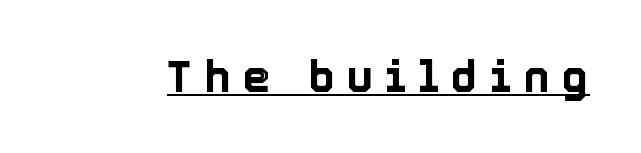
The image shows 44 px text type, upright; set unusually wide letter spacing (+0.28 em), underlined; a medium x-height.
